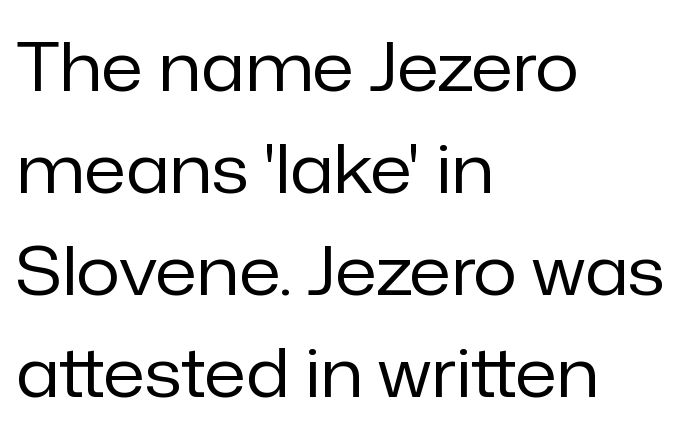
{"serif": "no", "italic": "no", "bold": "no", "weight": "regular", "width": "normal", "stroke_contrast": "low", "x_height": "medium", "monospaced": "no", "underline": "no", "align": "left", "line_spacing": "normal", "line_spacing_ratio": 1.5, "letter_spacing": "normal", "letter_spacing_em": 0.0, "glyph_px": 68}
